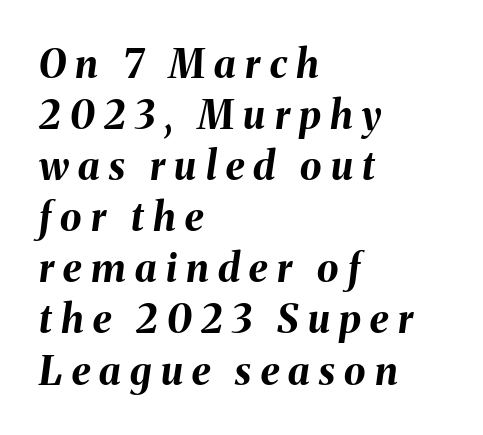
Q: Is the text bold? A: Yes.
Q: Is the text italic (slanted)? A: Yes, it leans right by about 8 degrees.
Q: Is the text underlined? A: No.
Q: How is the paragraph aligned? A: Left-aligned.
Q: Is the spacing between letters normal or unusually wide? A: Unusually wide.
Q: Is the spacing between lines tight, normal or loose? A: Normal.
Q: Width (condensed, normal, or wide)? A: Normal.
Q: Stroke contrast? A: Medium.
Q: x-height? A: Medium.
Q: Monospaced? A: No.
